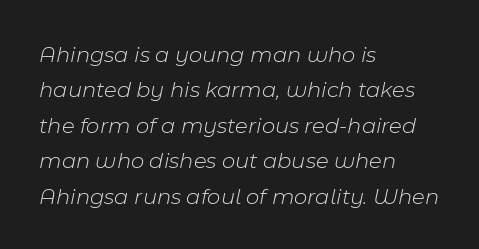
{"italic": "yes", "lean": "right", "slant_degrees": 11, "bold": "no", "underline": "no", "align": "left", "line_spacing": "normal", "line_spacing_ratio": 1.54, "letter_spacing": "normal", "letter_spacing_em": 0.0, "glyph_px": 23}
